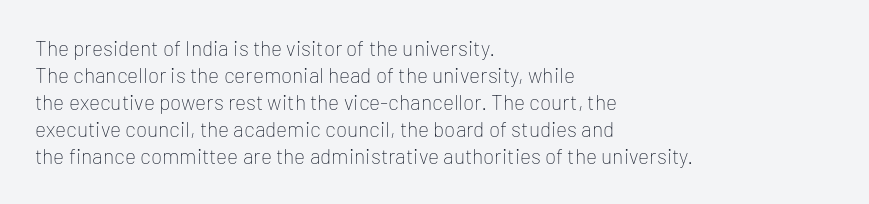
The image shows 21 px text type, upright; set left-aligned, normal line spacing (1.28x), normal letter spacing, not underlined.
